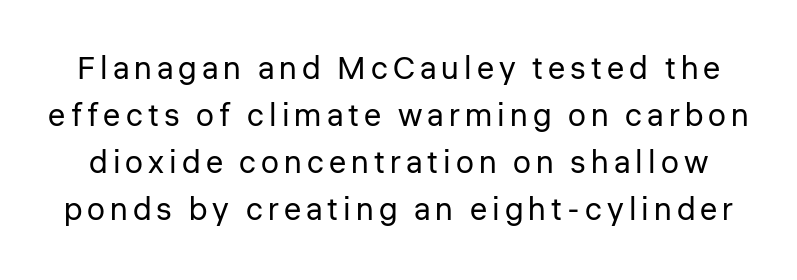
A typesetter would call this proportional, since set widths differ per character. Is there any slant? The stems are plumb. The passage shown is not underscored anywhere. Serif or sans? Sans — the stroke terminals are bare.
